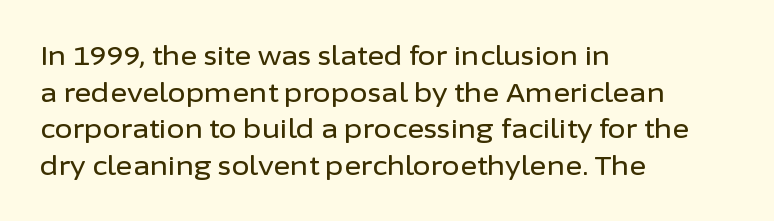
{"italic": "no", "underline": "no", "align": "left", "line_spacing": "normal", "line_spacing_ratio": 1.41, "letter_spacing": "normal", "letter_spacing_em": 0.0, "glyph_px": 26}
